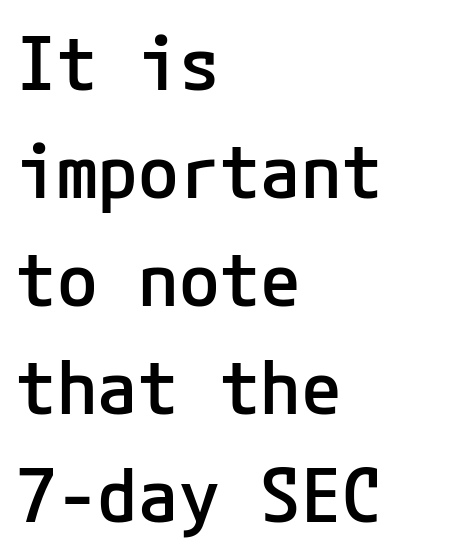
Q: Is the text bold? A: Semi-bold.
Q: Is the text italic (slanted)? A: No, it is upright.
Q: Is the typeface a serif or a sans-serif typeface? A: Sans-serif.
Q: Is the text underlined? A: No.
Q: How is the paragraph aligned? A: Left-aligned.
Q: Is the spacing between letters normal or unusually wide? A: Normal.
Q: Is the spacing between lines tight, normal or loose? A: Normal.
Q: Width (condensed, normal, or wide)? A: Normal.
Q: Stroke contrast? A: Low.
Q: x-height? A: Medium.
